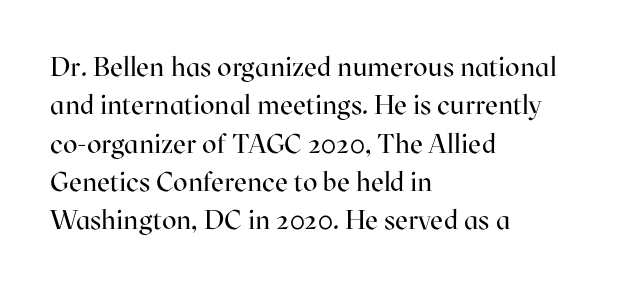
Q: Is the text bold? A: No.
Q: Is the text italic (slanted)? A: No, it is upright.
Q: Is the text underlined? A: No.
Q: How is the paragraph aligned? A: Left-aligned.
Q: Is the spacing between letters normal or unusually wide? A: Normal.
Q: Is the spacing between lines tight, normal or loose? A: Normal.
